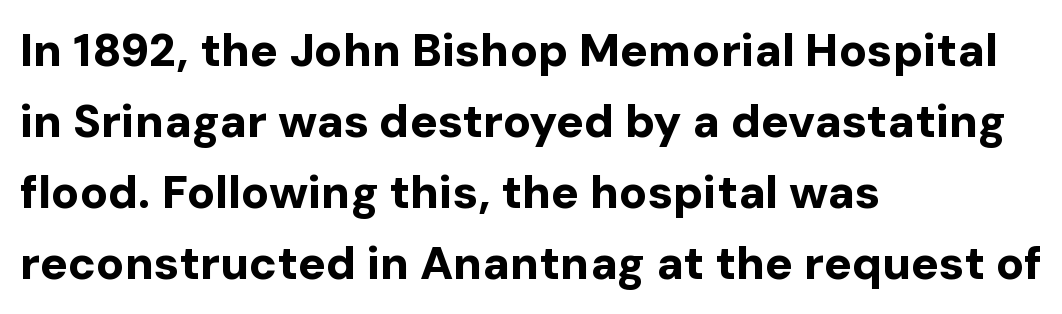
The image shows 46 px bold sans-serif type, upright; set left-aligned, normal line spacing (1.54x), normal letter spacing, not underlined; low stroke contrast and a medium x-height.
